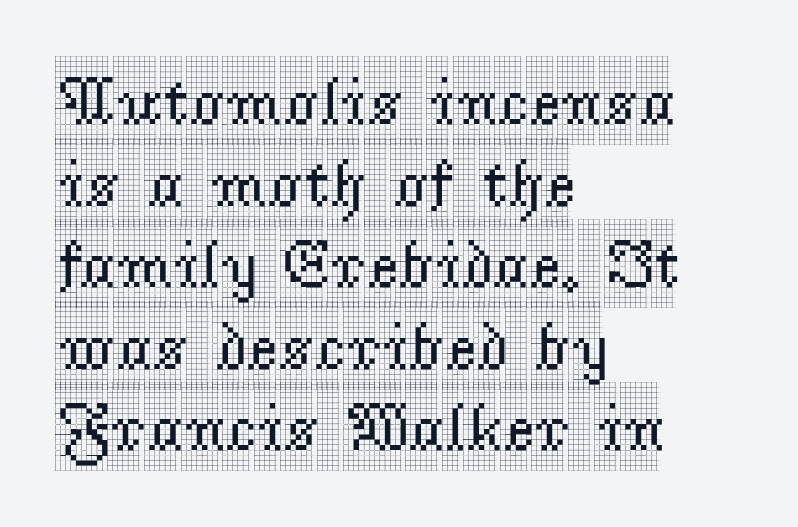
Every stem runs plumb, perpendicular to the baseline. Each word holds together tightly as a unit, with standard inter-letter gaps. The letters advance in unequal steps, a hallmark of proportional type. Only glyphs here, with clear space below each row. Visually the block forms a straight wall on the left and a jagged coastline on the right. To sum up the face: it has serifs.
